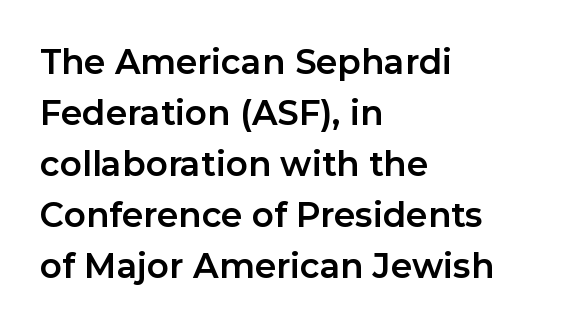
Q: Is the text bold? A: Yes.
Q: Is the text italic (slanted)? A: No, it is upright.
Q: Is the typeface a serif or a sans-serif typeface? A: Sans-serif.
Q: Is the text underlined? A: No.
Q: How is the paragraph aligned? A: Left-aligned.
Q: Is the spacing between letters normal or unusually wide? A: Normal.
Q: Is the spacing between lines tight, normal or loose? A: Normal.
Q: Width (condensed, normal, or wide)? A: Normal.
Q: Stroke contrast? A: Low.
Q: x-height? A: Medium.
Q: Monospaced? A: No.
